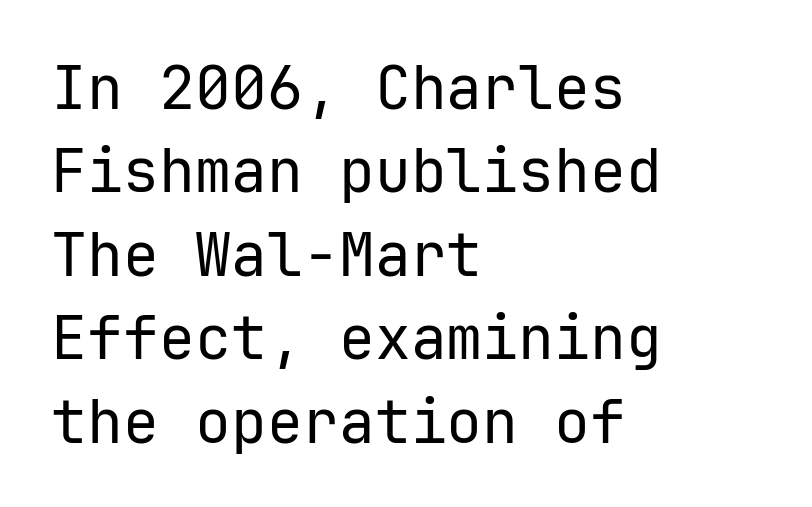
Q: Is the text bold? A: No.
Q: Is the text italic (slanted)? A: No, it is upright.
Q: Is the typeface a serif or a sans-serif typeface? A: Sans-serif.
Q: Is the text underlined? A: No.
Q: How is the paragraph aligned? A: Left-aligned.
Q: Is the spacing between letters normal or unusually wide? A: Normal.
Q: Is the spacing between lines tight, normal or loose? A: Normal.
Q: Width (condensed, normal, or wide)? A: Normal.
Q: Stroke contrast? A: Low.
Q: x-height? A: Medium.
